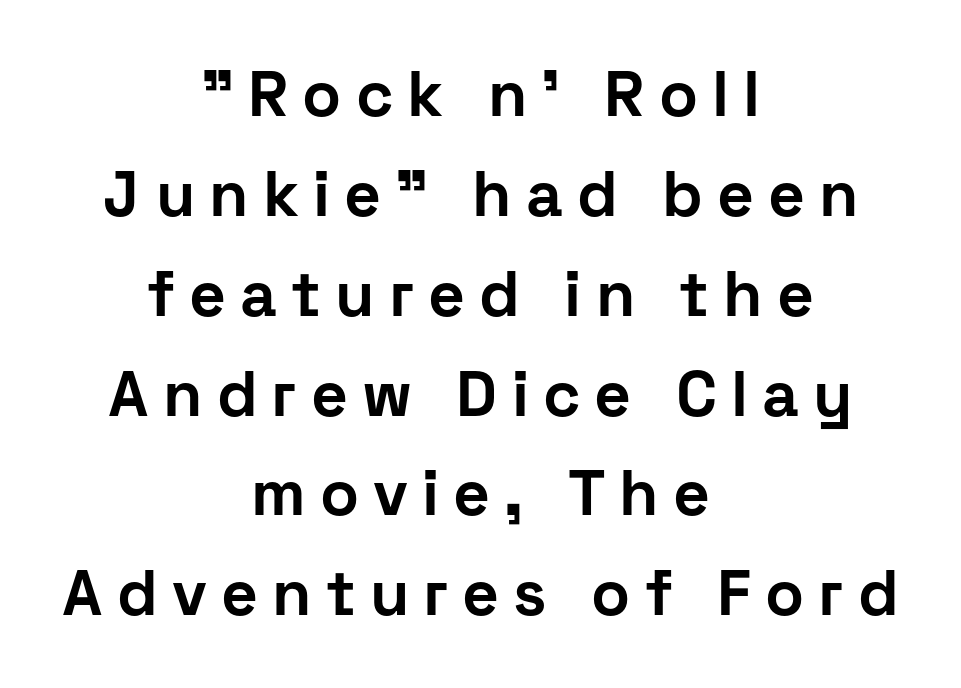
Check under the words: just untouched page. Bold? Absolutely — the strokes are thick and heavy. The rendering positions every line midway between the sides. Observe the wide spacing: letters keep a clear distance from each other. Proportional: the letters do not fall into vertical columns.
